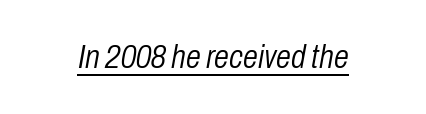
Standard letterfit; no display-style spreading of the glyphs. In terms of posture, this sample is oblique. Think of a printed novel: that variable character pitch is what you see here. Unbolded letterforms with no extra heft. The sample's only ornament is a line tracing under the words.
